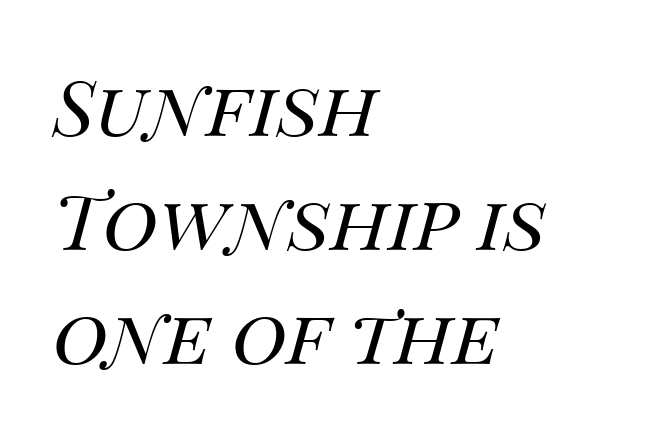
Q: Is the text bold? A: No.
Q: Is the text italic (slanted)? A: Yes, it leans right by about 14 degrees.
Q: Is the text underlined? A: No.
Q: How is the paragraph aligned? A: Left-aligned.
Q: Is the spacing between letters normal or unusually wide? A: Normal.
Q: Is the spacing between lines tight, normal or loose? A: Normal.
Q: Width (condensed, normal, or wide)? A: Normal.
Q: Stroke contrast? A: Medium.
Q: x-height? A: Large.
Q: Monospaced? A: No.
